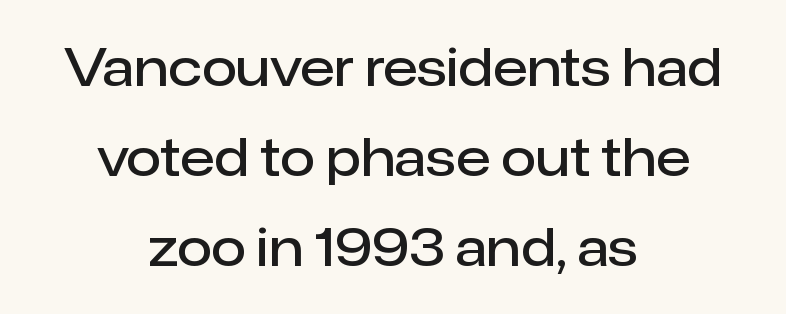
Glance below the letters and you will spot only blank space. The whitespace from short lines is split evenly between both sides. Unlike italic type, these characters show no tilt at all. The letters sit at their default tracking, neither squeezed nor spread.
